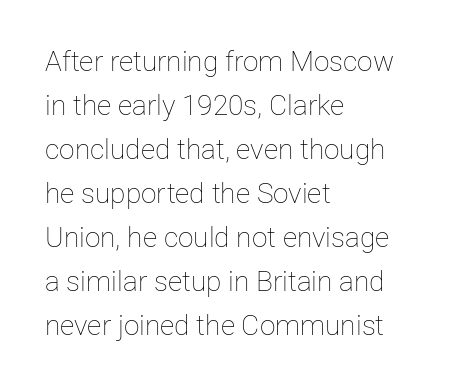
The font sits on the lighter half of the weight spectrum, regular included. Italic: no, the glyphs are upright roman. Caption: multi-line text, flush left, ragged right. Just letters on the line, the space beneath them empty. Proportional: the letters do not fall into vertical columns.
